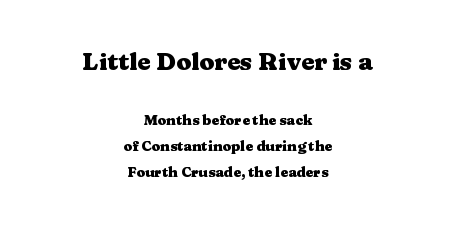
The image shows 24 px bold type, upright; set centered, line spacing 1.89x, normal letter spacing, not underlined; the first (top) block is 1.71x larger.
